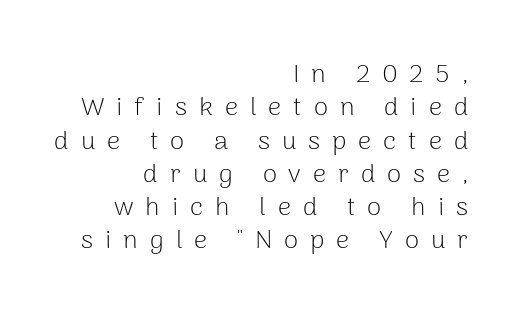
The image shows 26 px text type, upright; set right-aligned, normal line spacing (1.28x), unusually wide letter spacing (+0.46 em), not underlined.
